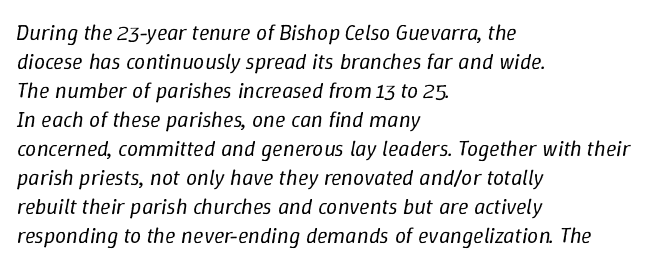
Rendered with sloped, italic letterforms. Line spacing here is normal. Nothing unusual about the tracking: characters are spaced as the font intends. Stem width sits at or under what a default text font uses. Notice how the passage keeps a crisp vertical edge on the left only. Underlining? Definitely not there.
